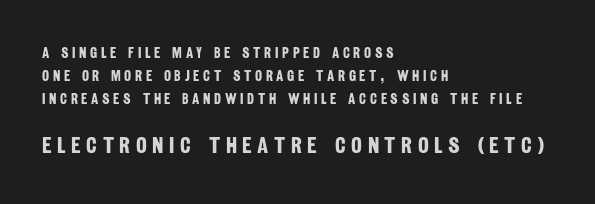
The glyphs are unaccompanied by any horizontal stroke below them. The paragraph has a hard left edge and a soft right edge. The glyphs have the mass of a bold cut. The tracking jumps out immediately: characters are airy and widely separated.
